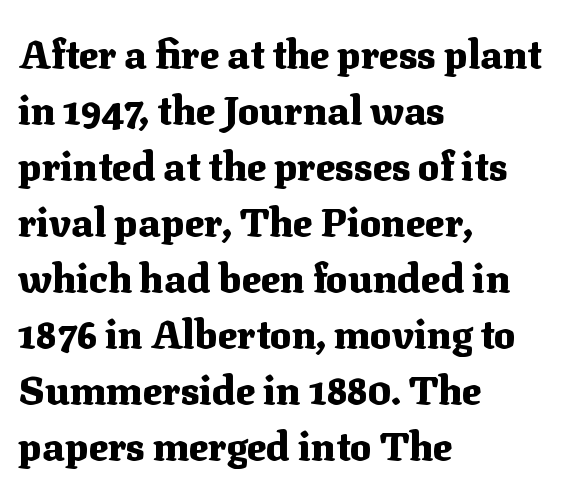
Q: Is the text bold? A: Yes.
Q: Is the text italic (slanted)? A: No, it is upright.
Q: Is the typeface a serif or a sans-serif typeface? A: Serif.
Q: Is the text underlined? A: No.
Q: How is the paragraph aligned? A: Left-aligned.
Q: Is the spacing between letters normal or unusually wide? A: Normal.
Q: Is the spacing between lines tight, normal or loose? A: Normal.
Q: Width (condensed, normal, or wide)? A: Normal.
Q: Stroke contrast? A: Medium.
Q: x-height? A: Medium.
Q: Monospaced? A: No.
